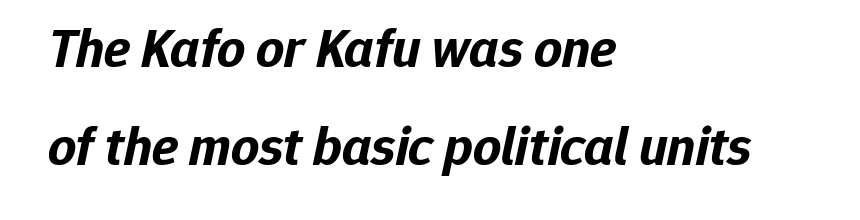
The image shows 55 px bold type, italic (leaning right); set left-aligned, line spacing 1.79x, normal letter spacing, not underlined; low stroke contrast and a medium x-height.
